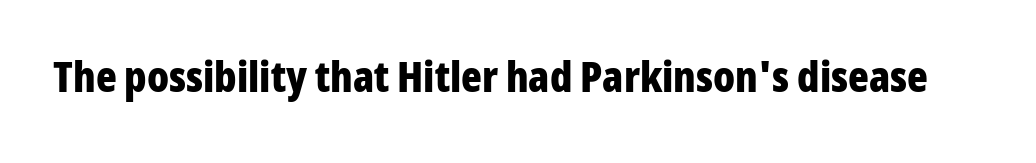
Q: Is the text bold? A: Yes.
Q: Is the text italic (slanted)? A: No, it is upright.
Q: Is the typeface a serif or a sans-serif typeface? A: Sans-serif.
Q: Is the text underlined? A: No.
Q: Is the spacing between letters normal or unusually wide? A: Normal.
Q: Width (condensed, normal, or wide)? A: Condensed.
Q: Stroke contrast? A: Low.
Q: x-height? A: Medium.
Q: Monospaced? A: No.
